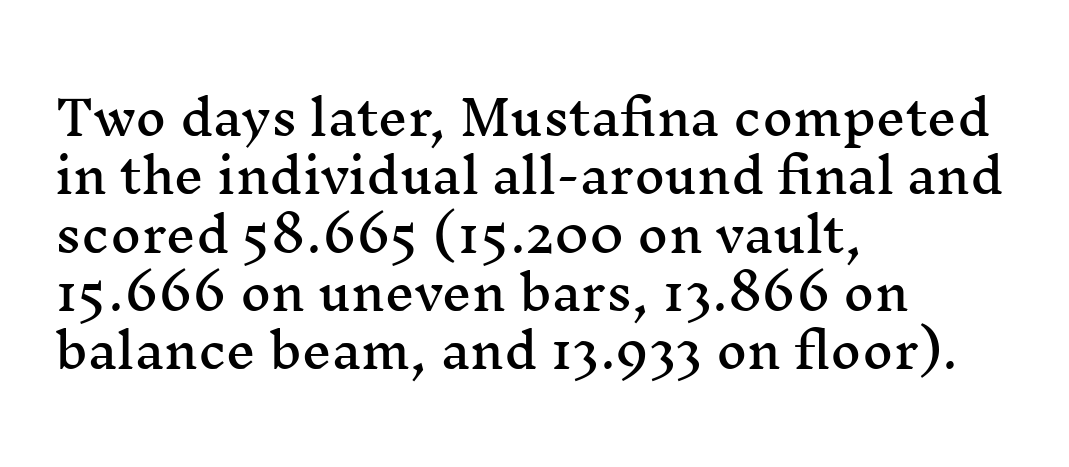
The image shows 47 px wide serif type, upright; set left-aligned, line spacing 1.24x, normal letter spacing, not underlined; medium stroke contrast and a medium x-height.
